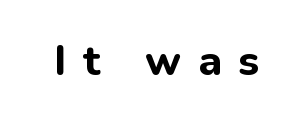
Stroke thickness is high; the sample reads as a true bold. Nope, not italic — everything's standing straight. Check the space under the baseline: it is left empty. In terms of letterspacing, this is a distinctly airy, spread setting.
